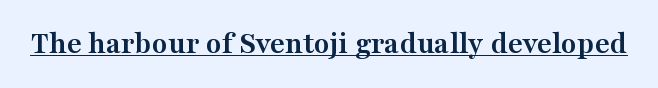
The sample's only ornament is a line tracing under the words. Spacing verdict: proportional, widths tailored to each character. The gaps between neighbouring characters are ordinary and unremarkable. The characters display serif detailing at their extremities. Tall strokes in this sample are plumb rather than angled. Weight check: bold — yes, fully.
